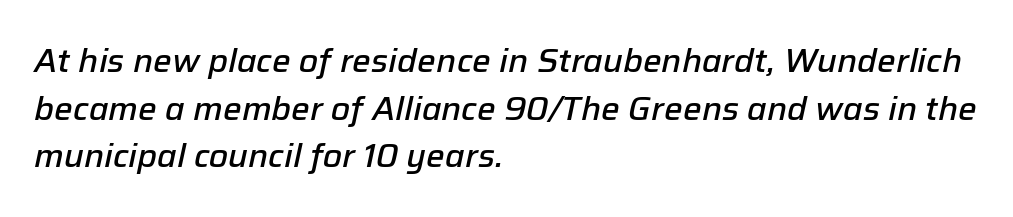
The image shows 33 px semibold type, italic (leaning right); set left-aligned, normal line spacing (1.44x), normal letter spacing, not underlined; low stroke contrast and a medium x-height.
